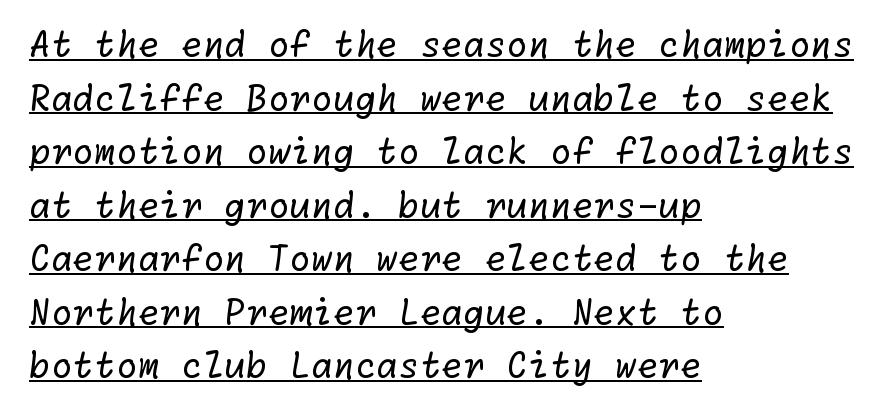
How would I describe the line gaps? Plain and ordinary. Honestly, the underline is the first thing you notice here. The horizontal fit of the characters is conventional and even. The text was rendered using a sans face with plain stroke endings.
